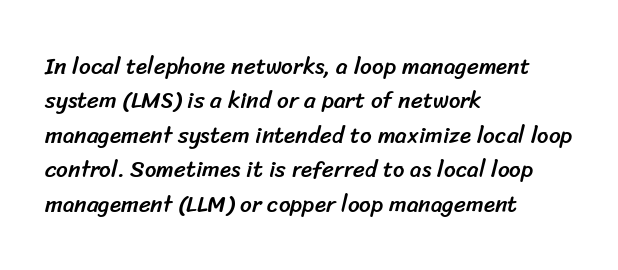
Q: Is the text underlined? A: No.
Q: How is the paragraph aligned? A: Left-aligned.
Q: Is the spacing between letters normal or unusually wide? A: Normal.
Q: Is the spacing between lines tight, normal or loose? A: Normal.
